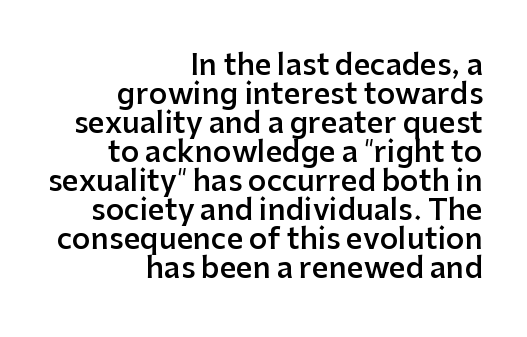
Q: Is the text bold? A: Semi-bold.
Q: Is the text italic (slanted)? A: No, it is upright.
Q: Is the typeface a serif or a sans-serif typeface? A: Sans-serif.
Q: Is the text underlined? A: No.
Q: How is the paragraph aligned? A: Right-aligned.
Q: Is the spacing between letters normal or unusually wide? A: Normal.
Q: Is the spacing between lines tight, normal or loose? A: Tight.
Q: Width (condensed, normal, or wide)? A: Normal.
Q: Stroke contrast? A: Low.
Q: x-height? A: Medium.
Q: Monospaced? A: No.
